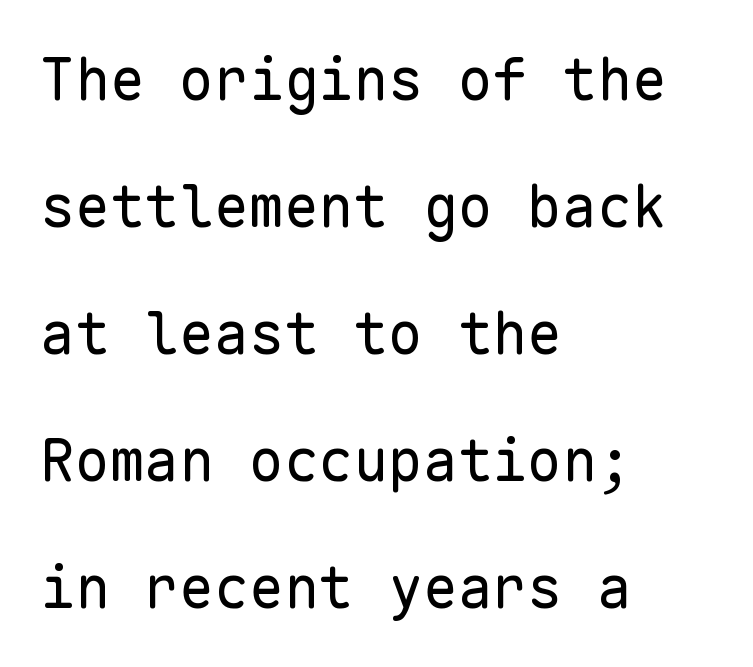
{"serif": "no", "italic": "no", "bold": "no", "weight": "regular", "width": "normal", "stroke_contrast": "low", "x_height": "medium", "monospaced": "yes", "underline": "no", "align": "left", "line_spacing": "loose", "line_spacing_ratio": 2.19, "letter_spacing": "normal", "letter_spacing_em": 0.0, "glyph_px": 58}
